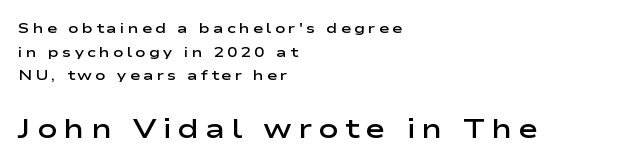
Q: Is the text bold? A: Semi-bold.
Q: Is the text italic (slanted)? A: No, it is upright.
Q: Is the text underlined? A: No.
Q: How is the paragraph aligned? A: Left-aligned.
Q: Is the spacing between letters normal or unusually wide? A: Unusually wide.
Q: Is the spacing between lines tight, normal or loose? A: Normal.
Q: Which block of text is set in a larger size, the first (top) or the second (bottom)? A: The second (bottom) one.
